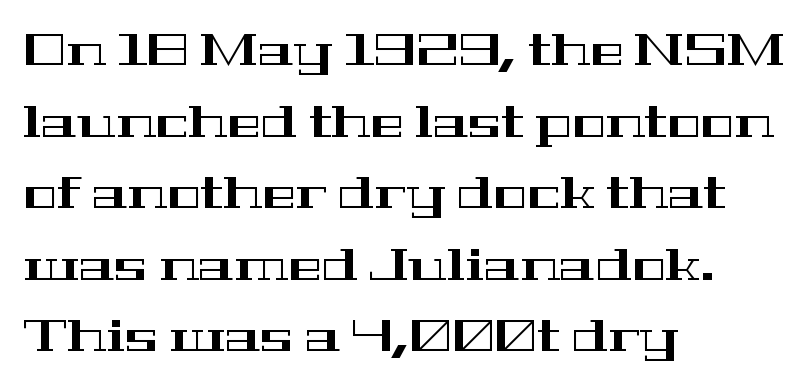
{"serif": "yes", "italic": "no", "width": "wide", "stroke_contrast": "high", "x_height": "medium", "monospaced": "no", "underline": "no", "align": "left", "line_spacing": "normal", "line_spacing_ratio": 1.59, "letter_spacing": "normal", "letter_spacing_em": 0.0, "glyph_px": 45}
